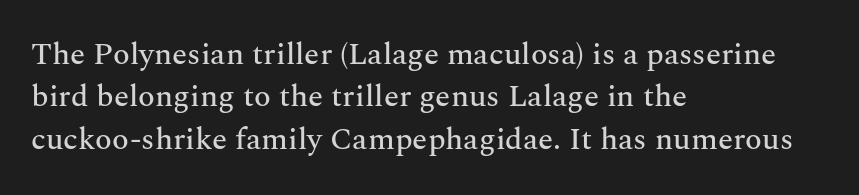
{"serif": "yes", "italic": "no", "width": "normal", "stroke_contrast": "medium", "x_height": "medium", "monospaced": "no", "underline": "no", "align": "left", "line_spacing": "normal", "line_spacing_ratio": 1.37, "letter_spacing": "normal", "letter_spacing_em": 0.0, "glyph_px": 31}
